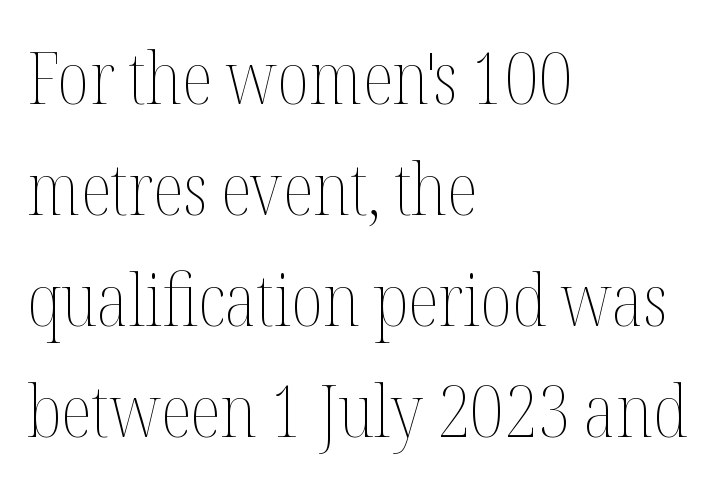
The image shows 72 px thin, condensed type, upright; set left-aligned, normal line spacing (1.54x), normal letter spacing, not underlined; medium stroke contrast and a medium x-height.
